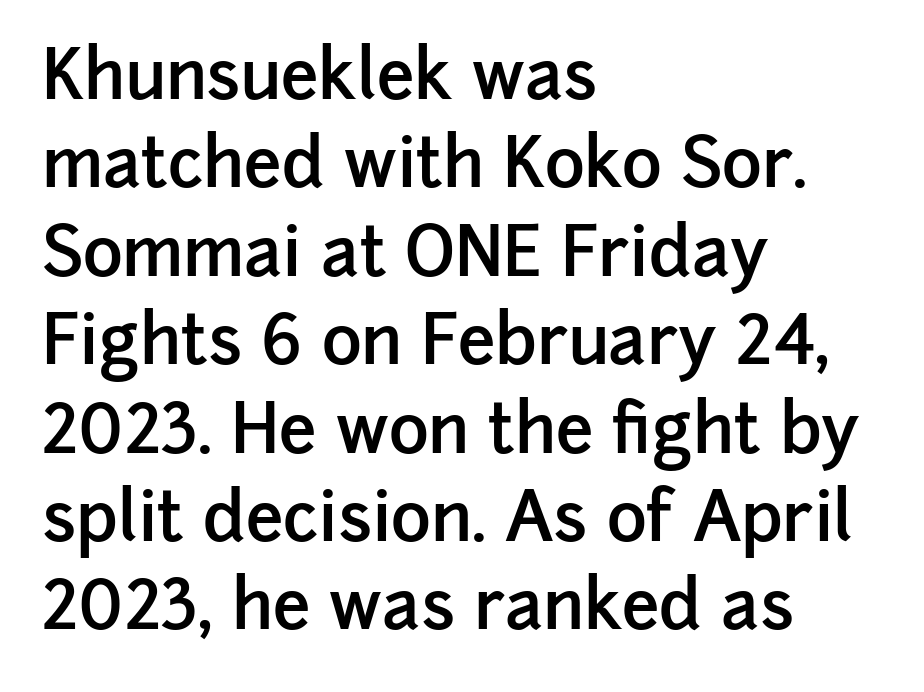
Q: Is the text bold? A: Semi-bold.
Q: Is the text italic (slanted)? A: No, it is upright.
Q: Is the typeface a serif or a sans-serif typeface? A: Sans-serif.
Q: Is the text underlined? A: No.
Q: How is the paragraph aligned? A: Left-aligned.
Q: Is the spacing between letters normal or unusually wide? A: Normal.
Q: Is the spacing between lines tight, normal or loose? A: Normal.
Q: Width (condensed, normal, or wide)? A: Normal.
Q: Stroke contrast? A: Low.
Q: x-height? A: Medium.
Q: Monospaced? A: No.
